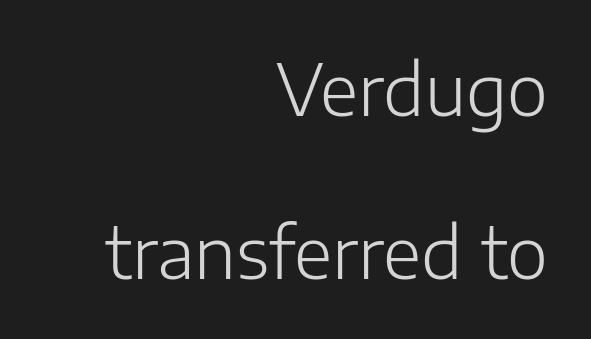
The image shows 70 px light sans-serif type, upright; set right-aligned, loose line spacing (2.33x), normal letter spacing, not underlined; low stroke contrast and a medium x-height.
